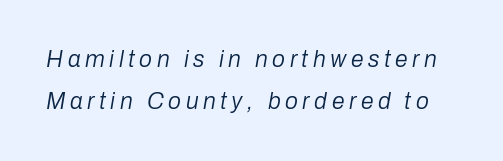
{"italic": "yes", "lean": "right", "slant_degrees": 10, "bold": "no", "underline": "no", "line_spacing_ratio": 1.83, "letter_spacing": "wide", "letter_spacing_em": 0.2, "glyph_px": 23}
